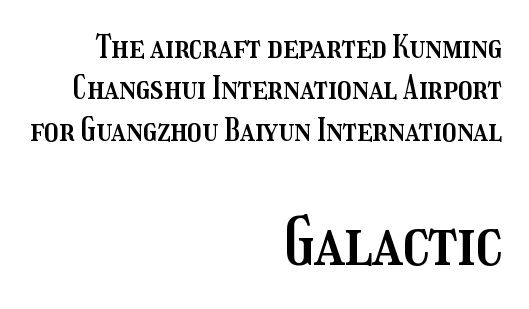
Unmarked baselines from the first word to the last. Of the two passages, the one underneath uses the larger point size. Ascenders rise straight up at ninety degrees. Note the varied advance widths — an 'i' is clearly narrower than an 'm'. Tracking here is standard; glyphs follow each other at the usual distance. Leftover space on each line is placed entirely before the opening word.
